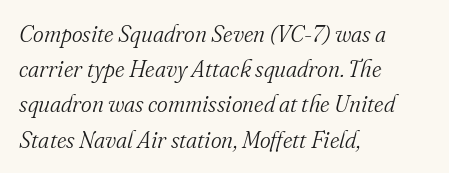
The image shows 23 px text type, italic (leaning right); set left-aligned, normal line spacing (1.53x), normal letter spacing, not underlined.
